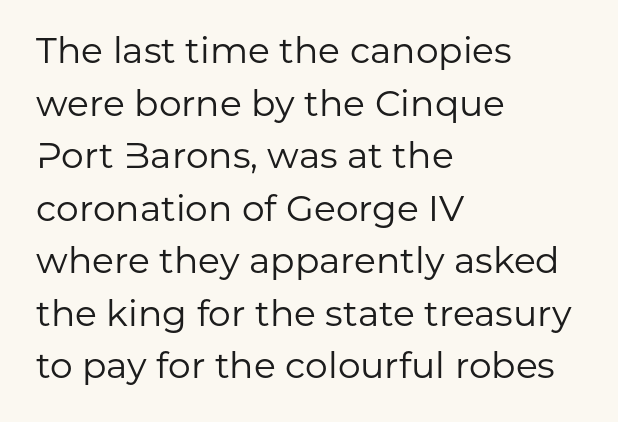
Q: Is the text bold? A: No.
Q: Is the text italic (slanted)? A: No, it is upright.
Q: Is the typeface a serif or a sans-serif typeface? A: Sans-serif.
Q: Is the text underlined? A: No.
Q: How is the paragraph aligned? A: Left-aligned.
Q: Is the spacing between letters normal or unusually wide? A: Normal.
Q: Is the spacing between lines tight, normal or loose? A: Normal.
Q: Width (condensed, normal, or wide)? A: Normal.
Q: Stroke contrast? A: Low.
Q: x-height? A: Medium.
Q: Monospaced? A: No.
